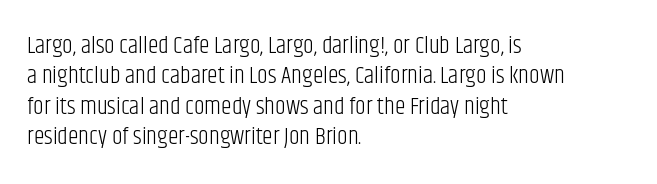
{"italic": "no", "bold": "no", "underline": "no", "align": "left", "line_spacing": "normal", "line_spacing_ratio": 1.27, "letter_spacing": "normal", "letter_spacing_em": 0.0, "glyph_px": 24}
